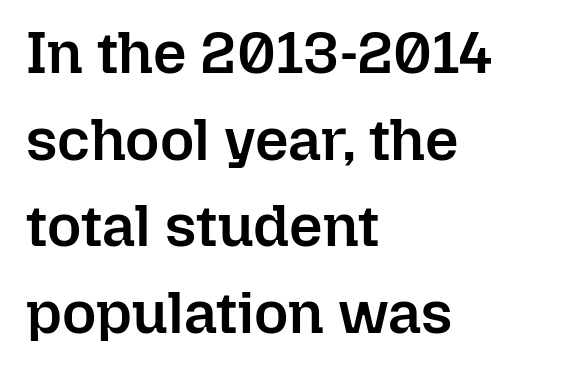
The image shows 59 px semibold type, upright; set left-aligned, normal line spacing (1.47x), normal letter spacing, not underlined; low stroke contrast and a medium x-height.
